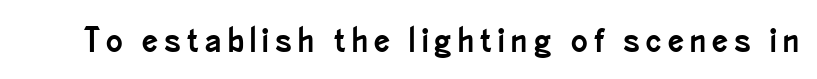
The image shows 35 px condensed sans-serif type, upright; set not underlined; low stroke contrast and a small x-height.
